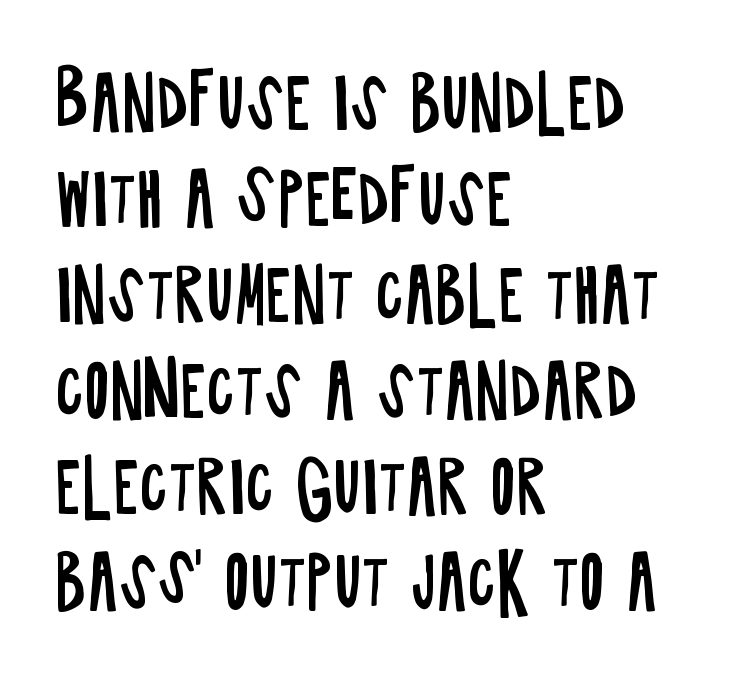
{"serif": "no", "italic": "no", "bold": "no", "weight": "regular", "width": "condensed", "stroke_contrast": "low", "x_height": "large", "monospaced": "no", "underline": "no", "align": "left", "line_spacing": "normal", "line_spacing_ratio": 1.37, "letter_spacing": "normal", "letter_spacing_em": 0.0, "glyph_px": 70}
